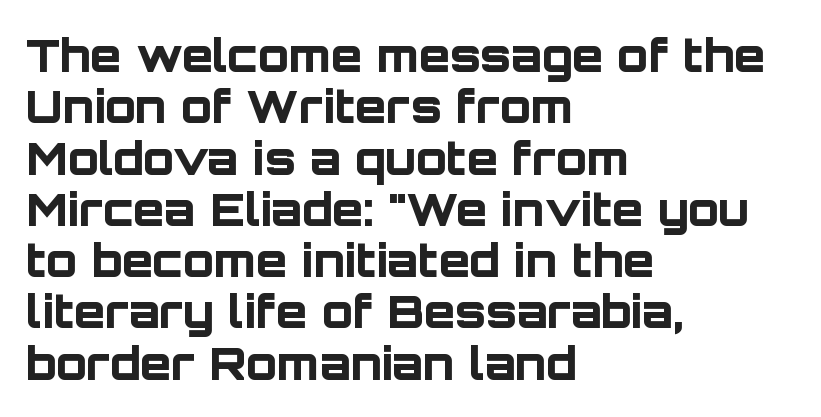
This rendering employs a face without finishing strokes, i.e., a sans-serif. Cramped leading. Left-aligned paragraph, ragged on the right. The line texture is even and compact thanks to regular tracking. Descenders hang freely into open space.
